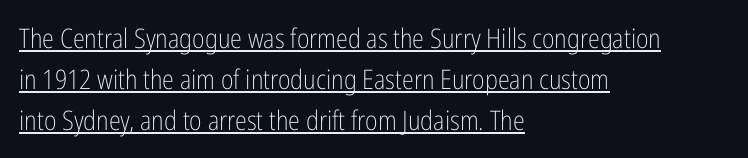
{"italic": "no", "bold": "no", "underline": "yes", "align": "left", "line_spacing": "normal", "line_spacing_ratio": 1.52, "letter_spacing": "normal", "letter_spacing_em": 0.0, "glyph_px": 27}
